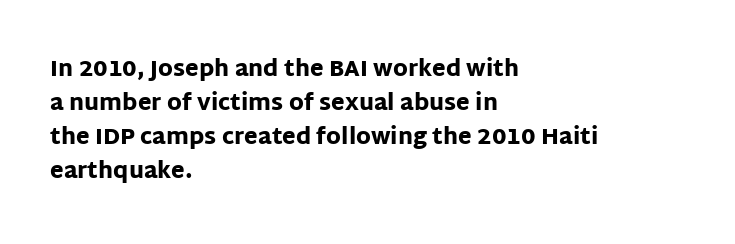
{"italic": "no", "bold": "yes", "underline": "no", "align": "left", "line_spacing": "normal", "line_spacing_ratio": 1.55, "letter_spacing": "normal", "letter_spacing_em": 0.0, "glyph_px": 22}
